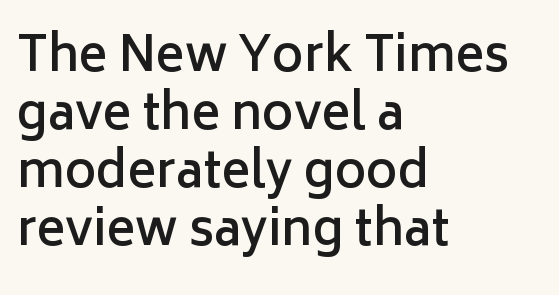
The image shows 48 px semibold sans-serif type, upright; set left-aligned, line spacing 1.21x, normal letter spacing, not underlined; low stroke contrast and a medium x-height.
